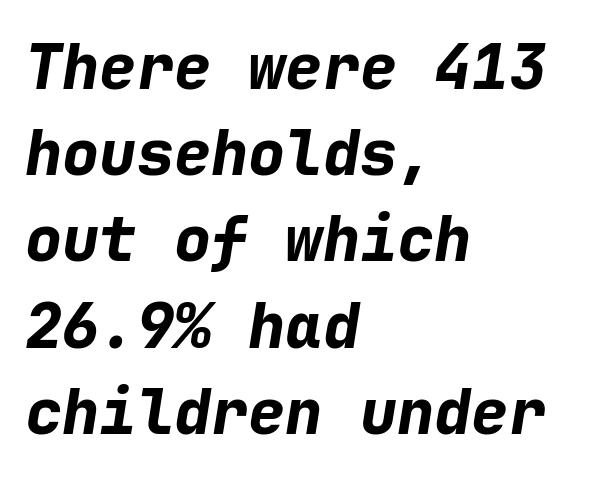
Q: Is the text bold? A: Yes.
Q: Is the text italic (slanted)? A: Yes, it leans right by about 9 degrees.
Q: Is the text underlined? A: No.
Q: How is the paragraph aligned? A: Left-aligned.
Q: Is the spacing between letters normal or unusually wide? A: Normal.
Q: Is the spacing between lines tight, normal or loose? A: Normal.
Q: Width (condensed, normal, or wide)? A: Normal.
Q: Stroke contrast? A: Low.
Q: x-height? A: Medium.
Q: Monospaced? A: Yes.
